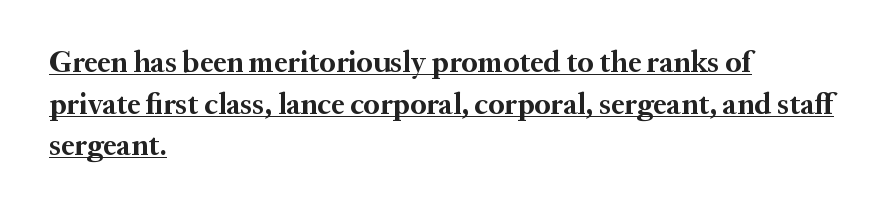
Q: Is the text bold? A: Yes.
Q: Is the text italic (slanted)? A: No, it is upright.
Q: Is the typeface a serif or a sans-serif typeface? A: Serif.
Q: Is the text underlined? A: Yes.
Q: How is the paragraph aligned? A: Left-aligned.
Q: Is the spacing between letters normal or unusually wide? A: Normal.
Q: Is the spacing between lines tight, normal or loose? A: Normal.
Q: Width (condensed, normal, or wide)? A: Normal.
Q: Stroke contrast? A: Medium.
Q: x-height? A: Medium.
Q: Monospaced? A: No.
